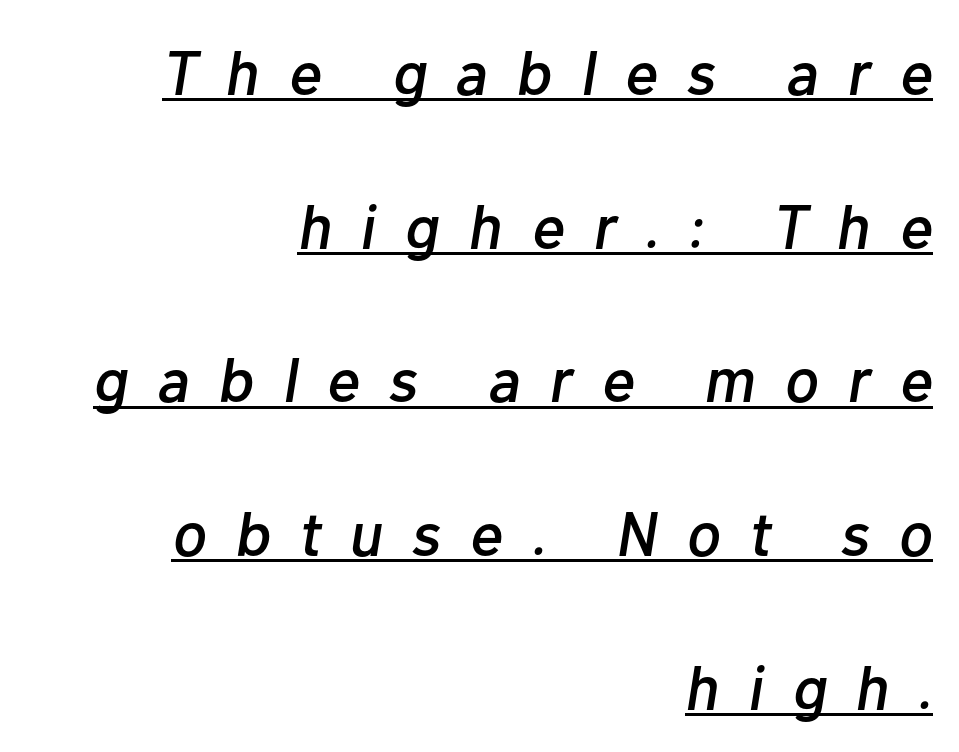
The image shows 63 px text type, italic (leaning right); set right-aligned, loose line spacing (2.44x), unusually wide letter spacing (+0.46 em), underlined; low stroke contrast and a medium x-height.
